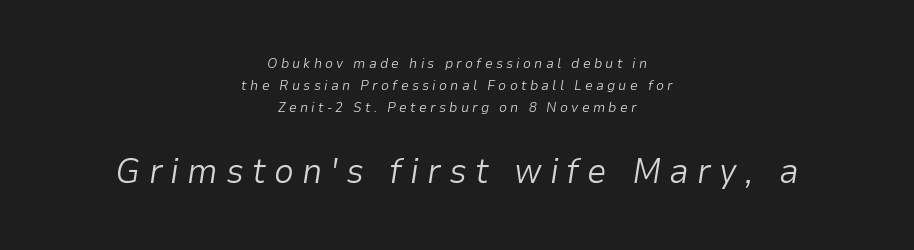
The emphasis by scale lands on block number two, below. Does the leading feel generous? No, just average. The typeface has the unassuming heft of standard copy or less. Both edges are ragged and mirror each other, which tells us the setting is centered. The rendering uses natural spacing where letterforms have individual widths. Just letters on the line, the space beneath them empty.
